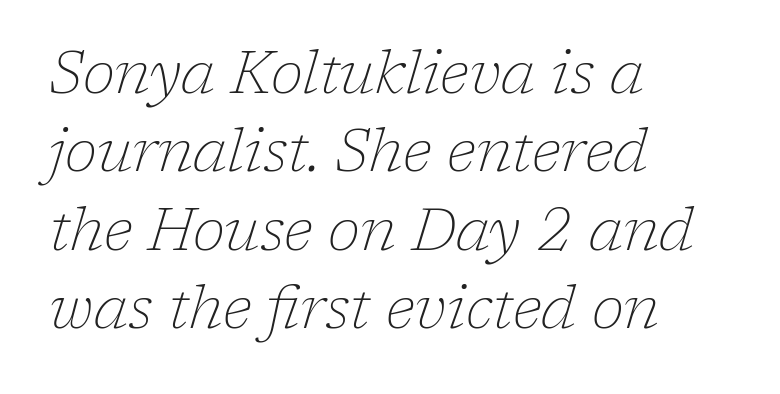
Q: Is the text bold? A: No.
Q: Is the text italic (slanted)? A: Yes, it leans right by about 17 degrees.
Q: Is the typeface a serif or a sans-serif typeface? A: Serif.
Q: Is the text underlined? A: No.
Q: How is the paragraph aligned? A: Left-aligned.
Q: Is the spacing between letters normal or unusually wide? A: Normal.
Q: Is the spacing between lines tight, normal or loose? A: Normal.
Q: Width (condensed, normal, or wide)? A: Normal.
Q: Stroke contrast? A: Low.
Q: x-height? A: Medium.
Q: Monospaced? A: No.
